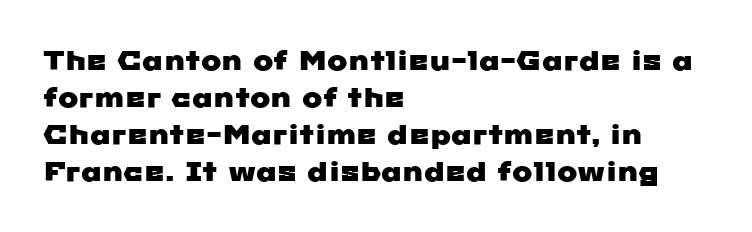
The lines are quadded left. The passage shown stacks its lines at a standard gap. Type without underlining. The passage shown has conventional tracking throughout.
